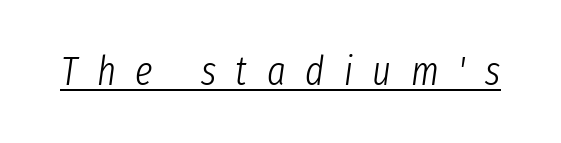
{"italic": "yes", "lean": "right", "slant_degrees": 8, "bold": "no", "weight": "light", "width": "condensed", "stroke_contrast": "low", "x_height": "medium", "monospaced": "no", "underline": "yes", "letter_spacing": "wide", "letter_spacing_em": 0.49, "glyph_px": 40}
